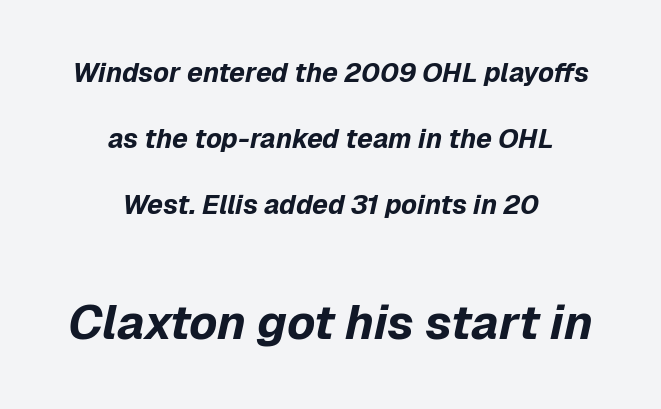
The passage shown is not underscored anywhere. The font's italic variant was chosen for this text. How are the letters spaced? Ordinarily, with no added tracking. Horizontally, the lines are justified to the midpoint only. Strong, thick strokes mark this as bold type.
